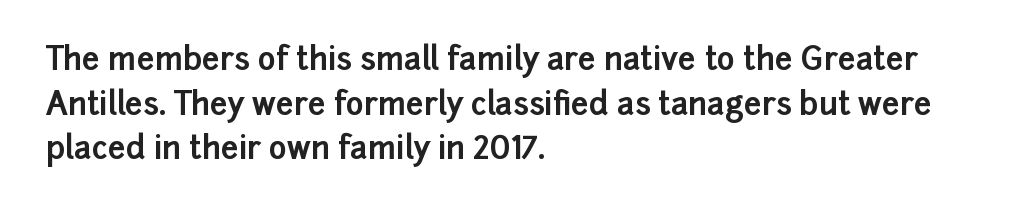
The image shows 31 px bold sans-serif type, upright; set left-aligned, normal line spacing (1.44x), normal letter spacing, not underlined; low stroke contrast and a medium x-height.
